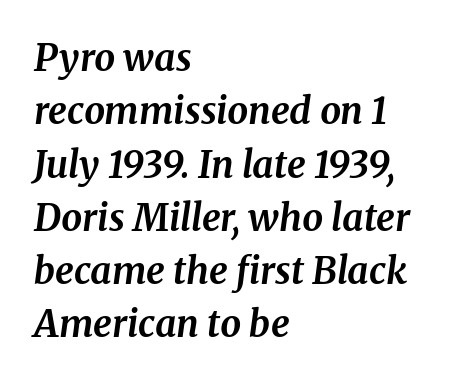
Q: Is the text bold? A: Yes.
Q: Is the text italic (slanted)? A: Yes, it leans right by about 8 degrees.
Q: Is the typeface a serif or a sans-serif typeface? A: Serif.
Q: Is the text underlined? A: No.
Q: How is the paragraph aligned? A: Left-aligned.
Q: Is the spacing between letters normal or unusually wide? A: Normal.
Q: Is the spacing between lines tight, normal or loose? A: Normal.
Q: Width (condensed, normal, or wide)? A: Normal.
Q: Stroke contrast? A: Medium.
Q: x-height? A: Medium.
Q: Monospaced? A: No.
